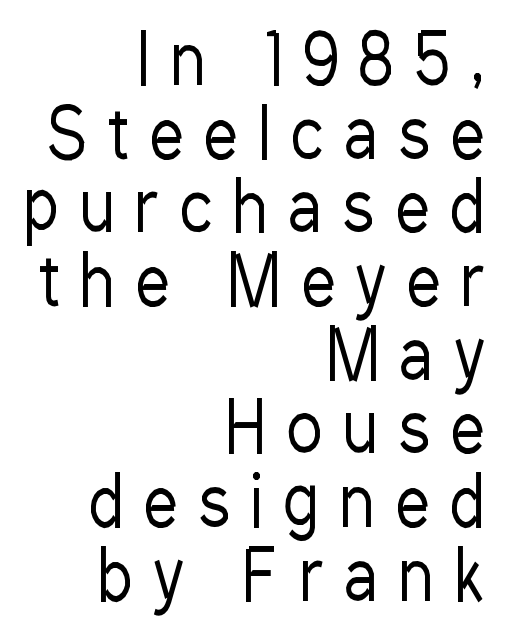
Q: Is the text bold? A: No.
Q: Is the text italic (slanted)? A: No, it is upright.
Q: Is the typeface a serif or a sans-serif typeface? A: Sans-serif.
Q: Is the text underlined? A: No.
Q: How is the paragraph aligned? A: Right-aligned.
Q: Is the spacing between letters normal or unusually wide? A: Unusually wide.
Q: Is the spacing between lines tight, normal or loose? A: Tight.
Q: Width (condensed, normal, or wide)? A: Condensed.
Q: Stroke contrast? A: Low.
Q: x-height? A: Medium.
Q: Monospaced? A: No.
